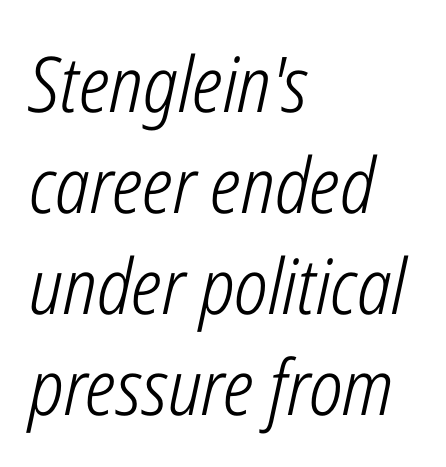
{"italic": "yes", "lean": "right", "slant_degrees": 12, "bold": "no", "weight": "light", "width": "condensed", "stroke_contrast": "low", "x_height": "medium", "monospaced": "no", "underline": "no", "align": "left", "line_spacing": "normal", "line_spacing_ratio": 1.31, "letter_spacing": "normal", "letter_spacing_em": 0.0, "glyph_px": 77}
